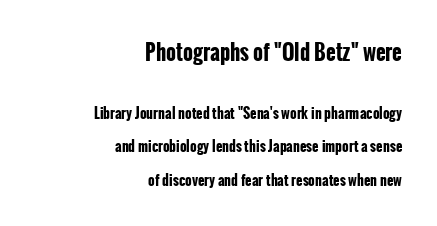
The image shows 21 px bold type, upright; set right-aligned, loose line spacing (2.39x), normal letter spacing, not underlined; the first (top) block is 1.5x larger.
